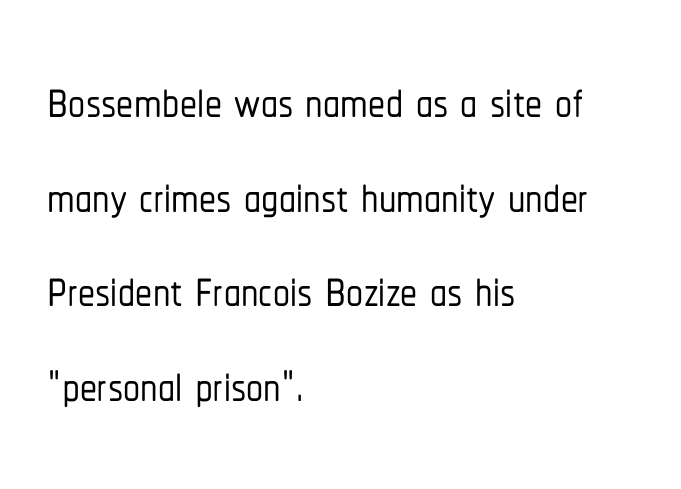
The image shows 68 px condensed sans-serif type, upright; set left-aligned, normal line spacing (1.39x), normal letter spacing, not underlined; low stroke contrast and a medium x-height.
